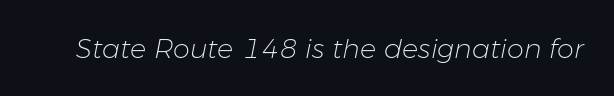
{"italic": "yes", "lean": "right", "slant_degrees": 11, "bold": "no", "underline": "no", "letter_spacing": "normal", "letter_spacing_em": 0.0, "glyph_px": 27}
